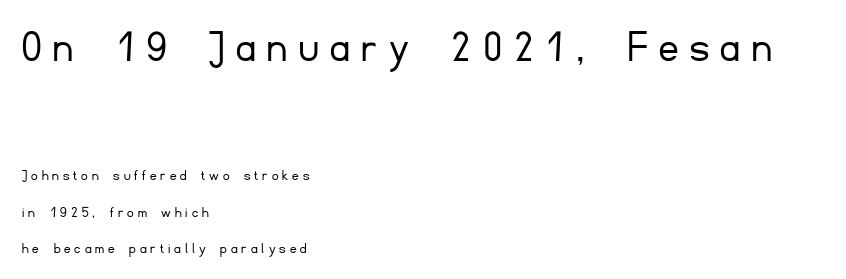
{"serif": "no", "italic": "no", "bold": "no", "weight": "light", "width": "normal", "stroke_contrast": "low", "x_height": "small", "monospaced": "no", "underline": "no", "align": "left", "line_spacing": "loose", "line_spacing_ratio": 2.27, "letter_spacing": "wide", "letter_spacing_em": 0.25, "larger_block": "first", "size_ratio": 2.94, "glyph_px": 47}
